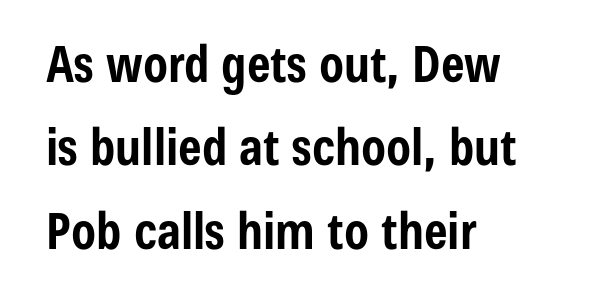
The image shows 50 px bold, condensed sans-serif type, upright; set left-aligned, normal line spacing (1.67x), normal letter spacing, not underlined; low stroke contrast and a medium x-height.
